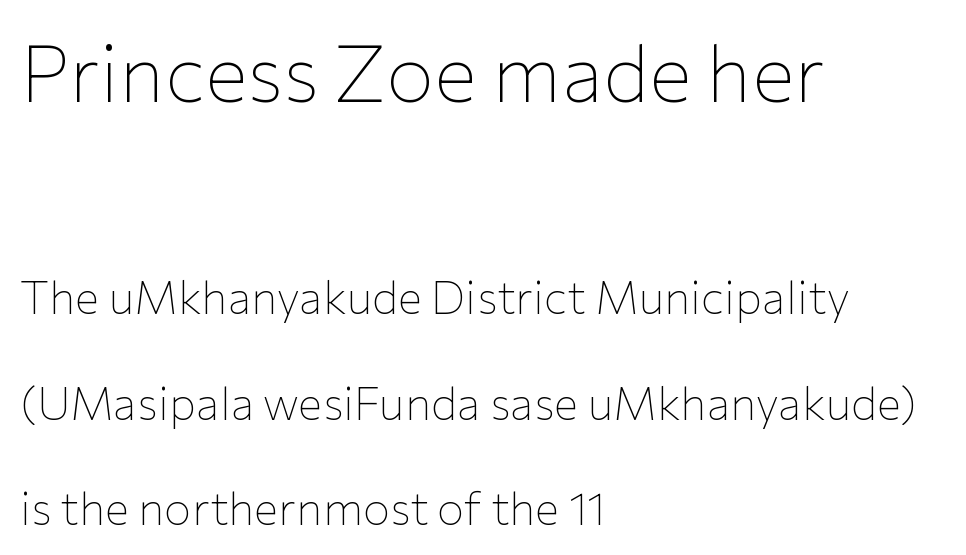
{"serif": "no", "italic": "no", "bold": "no", "weight": "thin", "width": "normal", "stroke_contrast": "low", "x_height": "medium", "monospaced": "no", "underline": "no", "align": "left", "line_spacing": "loose", "line_spacing_ratio": 2.29, "letter_spacing": "normal", "letter_spacing_em": 0.0, "larger_block": "first", "size_ratio": 1.74, "glyph_px": 80}
